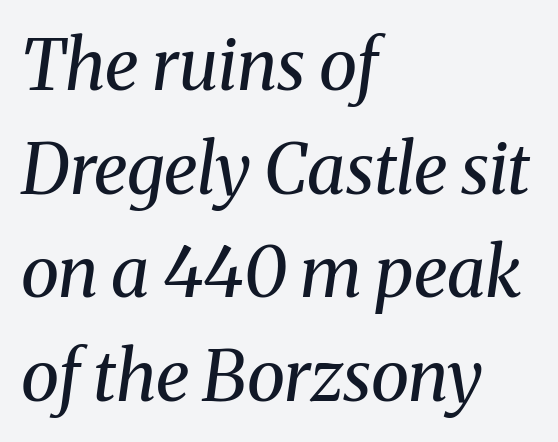
What's the leading like? Ordinary, nothing unusual. Think of a printed novel: that variable character pitch is what you see here. Rendered with sloped, italic letterforms. A bare baseline throughout the passage.
